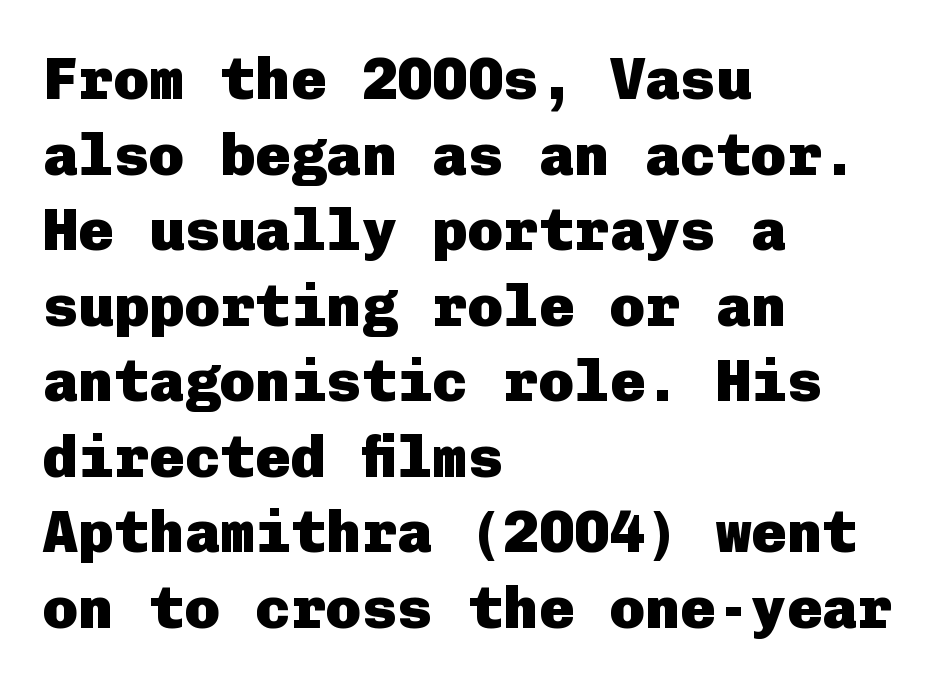
Q: Is the text bold? A: Yes.
Q: Is the text italic (slanted)? A: No, it is upright.
Q: Is the typeface a serif or a sans-serif typeface? A: Sans-serif.
Q: Is the text underlined? A: No.
Q: How is the paragraph aligned? A: Left-aligned.
Q: Is the spacing between letters normal or unusually wide? A: Normal.
Q: Is the spacing between lines tight, normal or loose? A: Normal.
Q: Width (condensed, normal, or wide)? A: Normal.
Q: Stroke contrast? A: Low.
Q: x-height? A: Medium.
